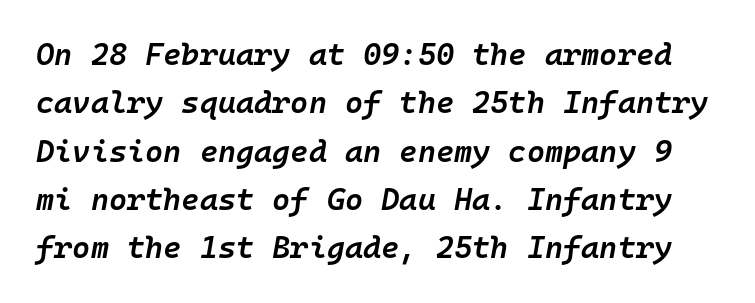
Standard letterfit; no display-style spreading of the glyphs. The rows are spaced the way most documents space them. Would a proofreader flag this as italicized? Yes. Moderately thickened strokes mark this as semibold type.
